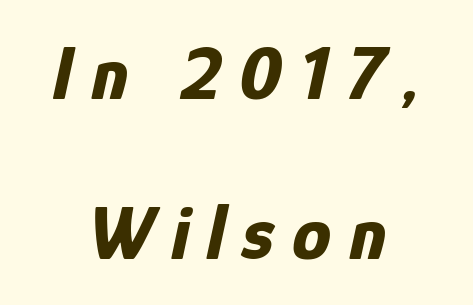
The image shows 78 px bold, condensed type, italic (leaning right); set centered, loose line spacing (2.05x), unusually wide letter spacing (+0.23 em), not underlined; low stroke contrast and a medium x-height.
